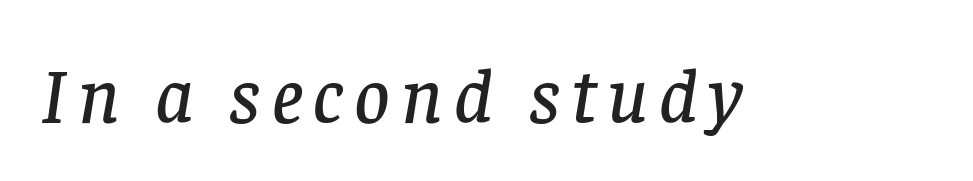
{"serif": "yes", "italic": "yes", "lean": "right", "slant_degrees": 8, "width": "normal", "stroke_contrast": "low", "x_height": "large", "monospaced": "no", "underline": "no", "glyph_px": 78}
